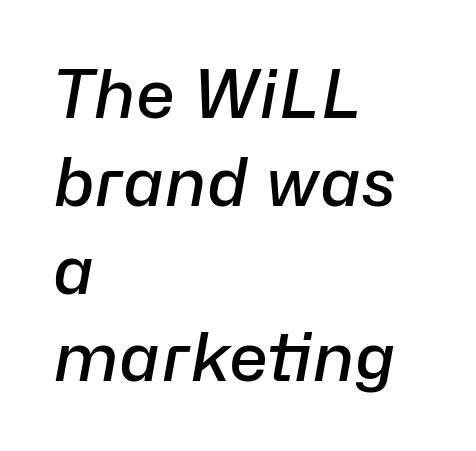
The image shows 67 px semibold type, italic (leaning right); set left-aligned, normal line spacing (1.31x), normal letter spacing, not underlined; low stroke contrast and a medium x-height.
